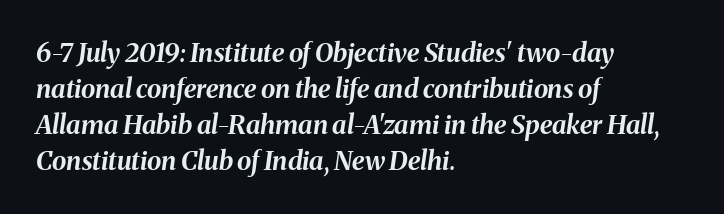
{"italic": "yes", "lean": "right", "slant_degrees": 8, "bold": "yes", "underline": "no", "align": "left", "line_spacing": "normal", "line_spacing_ratio": 1.38, "letter_spacing": "normal", "letter_spacing_em": 0.0, "glyph_px": 26}
